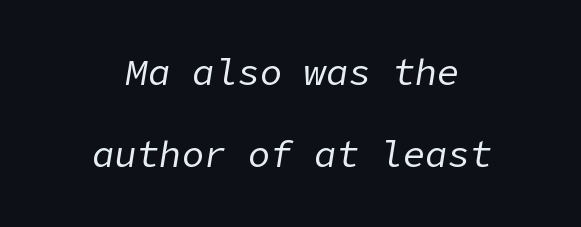
The words here are not underlined. Typeset on center — no edge is straight. Is this a heavy cut? Hardly; it is regular or lighter. Vertical spacing — loose.
